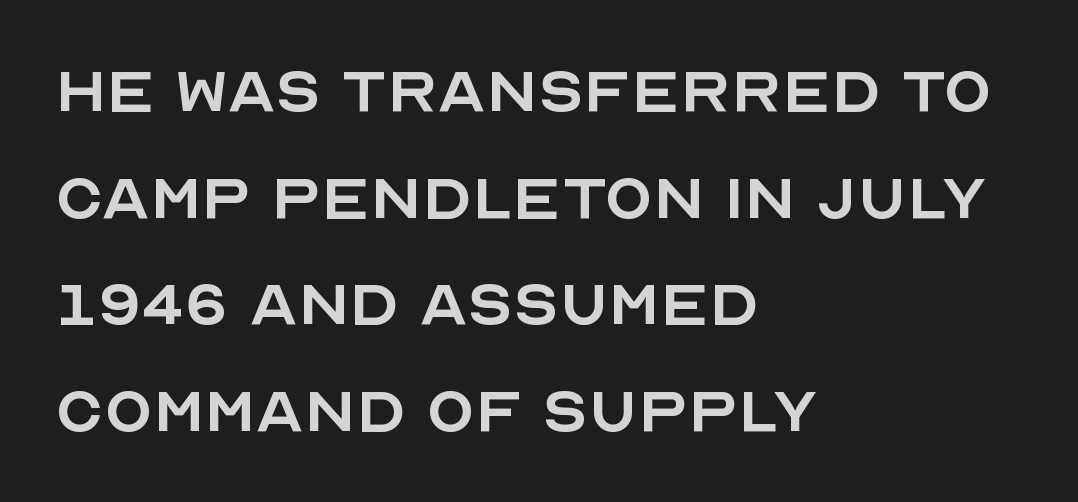
A student would call this left alignment; a typographer would say flush left, rag right. Each row of text sits above clean, open space. Is the letter spacing exaggerated? No — it looks like the ordinary default. Varying glyph widths throughout — classic text-font behaviour.
